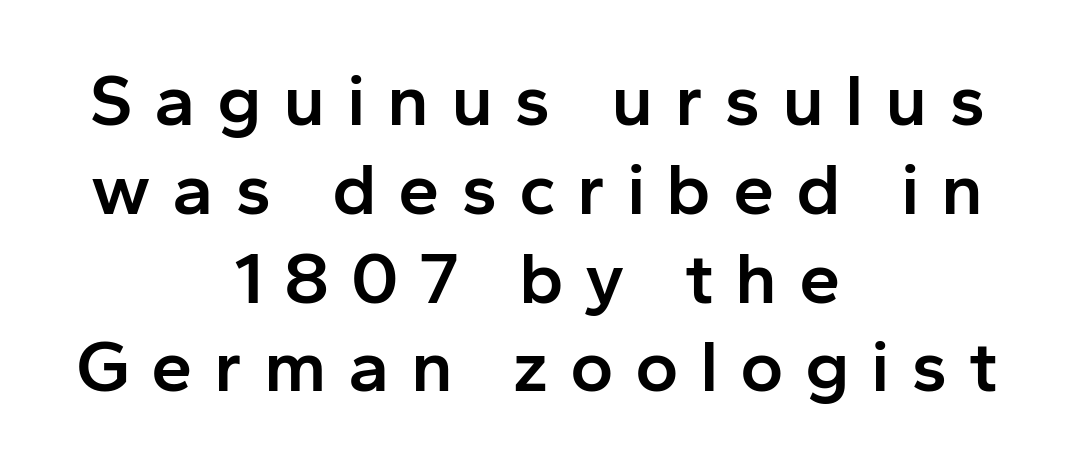
Plain, unruled lines of type. The face used here is proportionally spaced, like ordinary book or web type. Italic: no, the glyphs are upright roman. Substantial extra tracking has been applied to these lines. Casual observation: everything's sitting right in the middle. I'd call this a sans setting — the letters go barefoot.
